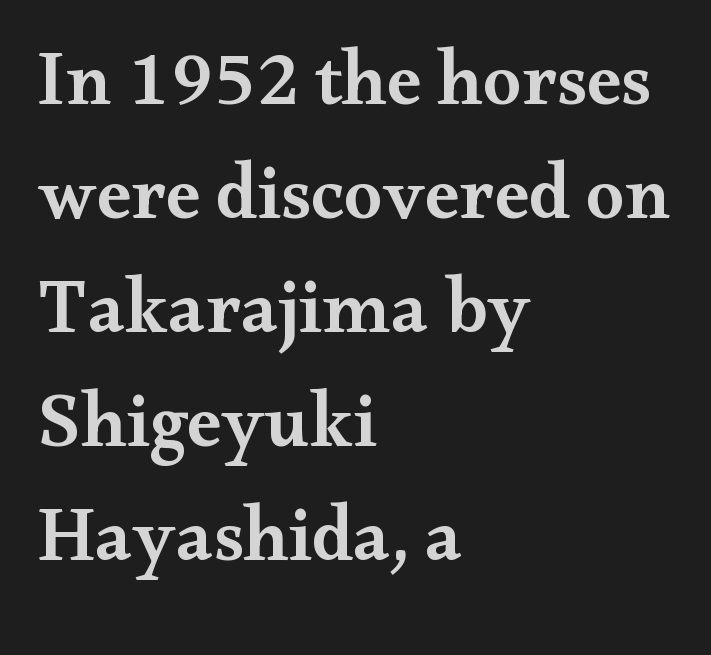
The image shows 77 px semibold, wide serif type, upright; set left-aligned, normal line spacing (1.48x), normal letter spacing, not underlined; medium stroke contrast and a small x-height.
